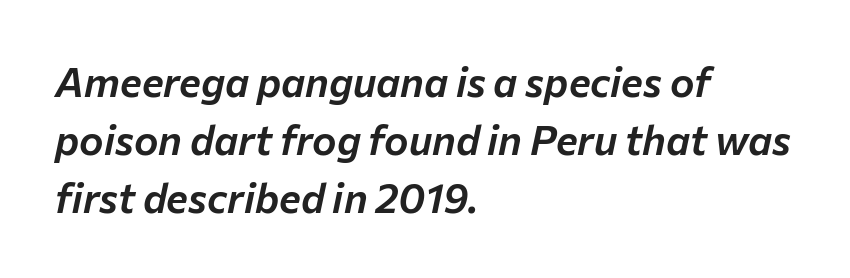
Q: Is the text italic (slanted)? A: Yes, it leans right by about 12 degrees.
Q: Is the text underlined? A: No.
Q: How is the paragraph aligned? A: Left-aligned.
Q: Is the spacing between letters normal or unusually wide? A: Normal.
Q: Is the spacing between lines tight, normal or loose? A: Normal.
Q: Width (condensed, normal, or wide)? A: Normal.
Q: Stroke contrast? A: Low.
Q: x-height? A: Medium.
Q: Monospaced? A: No.
